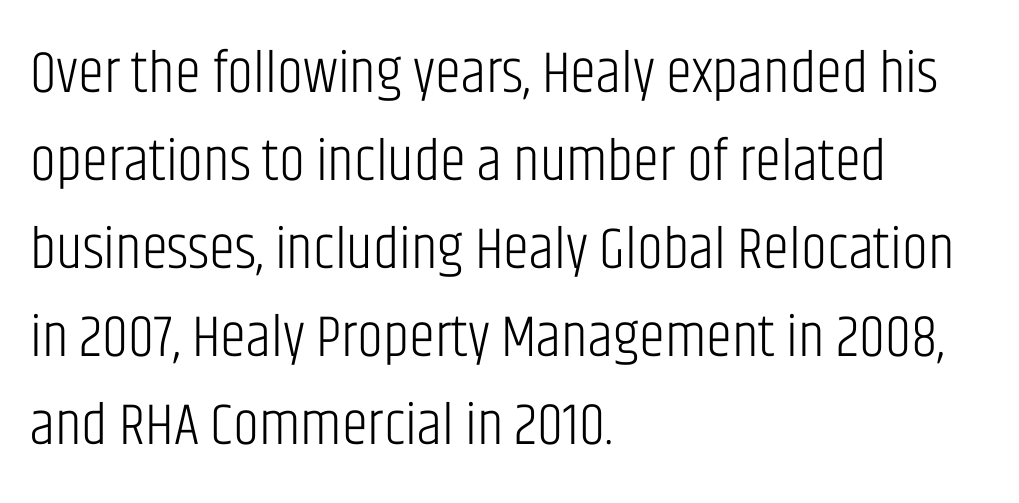
The image shows 59 px light, condensed sans-serif type, upright; set left-aligned, normal line spacing (1.49x), normal letter spacing, not underlined; low stroke contrast and a large x-height.
